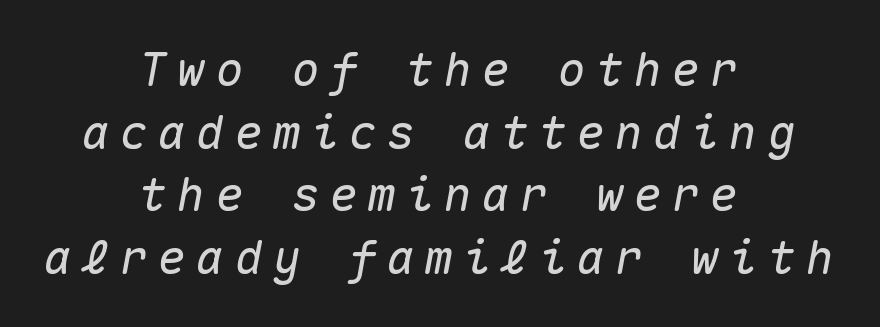
{"italic": "yes", "lean": "right", "slant_degrees": 10, "width": "normal", "stroke_contrast": "medium", "x_height": "medium", "monospaced": "yes", "underline": "no", "align": "center", "line_spacing": "normal", "line_spacing_ratio": 1.33, "letter_spacing": "wide", "letter_spacing_em": 0.21, "glyph_px": 47}
